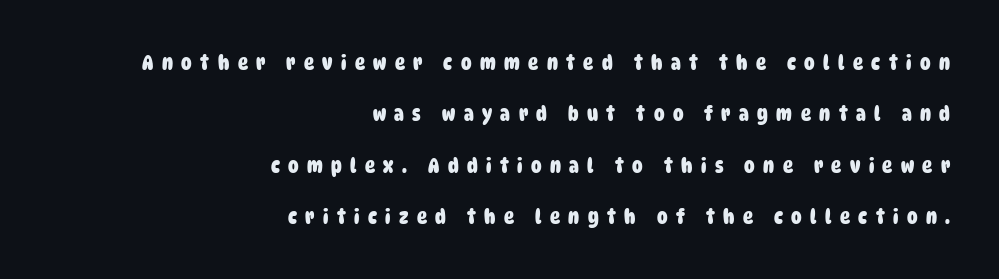
The image shows 21 px bold type; set right-aligned, loose line spacing (2.45x), unusually wide letter spacing (+0.4 em), not underlined.
